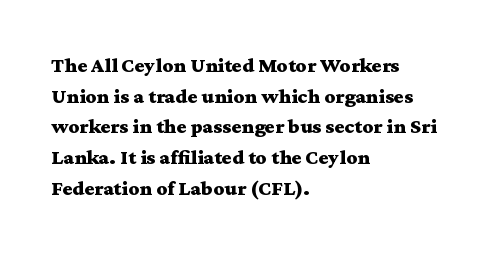
The image shows 21 px bold type, upright; set left-aligned, normal line spacing (1.46x), normal letter spacing, not underlined.
